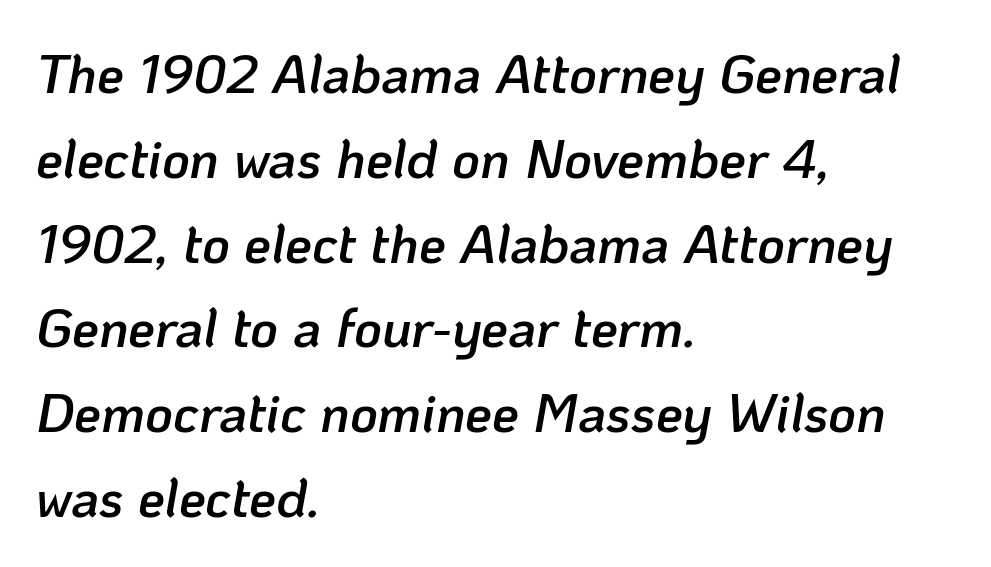
{"italic": "yes", "lean": "right", "slant_degrees": 10, "bold": "semi", "weight": "semibold", "width": "normal", "stroke_contrast": "low", "x_height": "medium", "monospaced": "no", "underline": "no", "align": "left", "line_spacing": "normal", "line_spacing_ratio": 1.57, "letter_spacing": "normal", "letter_spacing_em": 0.0, "glyph_px": 54}
